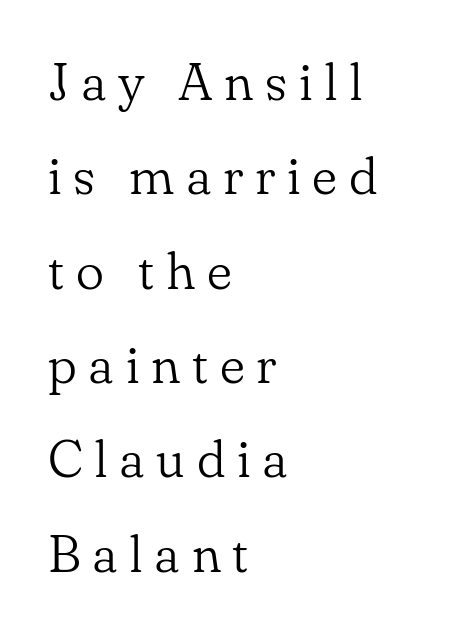
Q: Is the text bold? A: No.
Q: Is the text italic (slanted)? A: No, it is upright.
Q: Is the typeface a serif or a sans-serif typeface? A: Serif.
Q: Is the text underlined? A: No.
Q: How is the paragraph aligned? A: Left-aligned.
Q: Is the spacing between letters normal or unusually wide? A: Unusually wide.
Q: Width (condensed, normal, or wide)? A: Normal.
Q: Stroke contrast? A: Low.
Q: x-height? A: Small.
Q: Monospaced? A: No.
